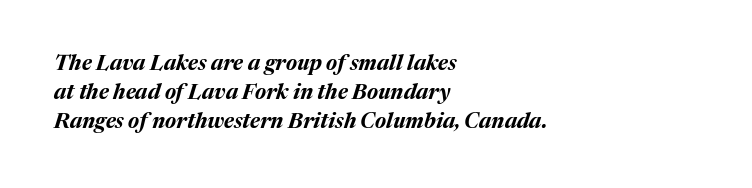
Every row of glyphs begins at an identical x-position on the left. The sample has been set heavy, in full bold. Looking at the ascenders, they clearly lean. The foot of each line stays bare and open. Honestly, the row spacing looks completely unremarkable. A typesetter would call this zero additional tracking.
